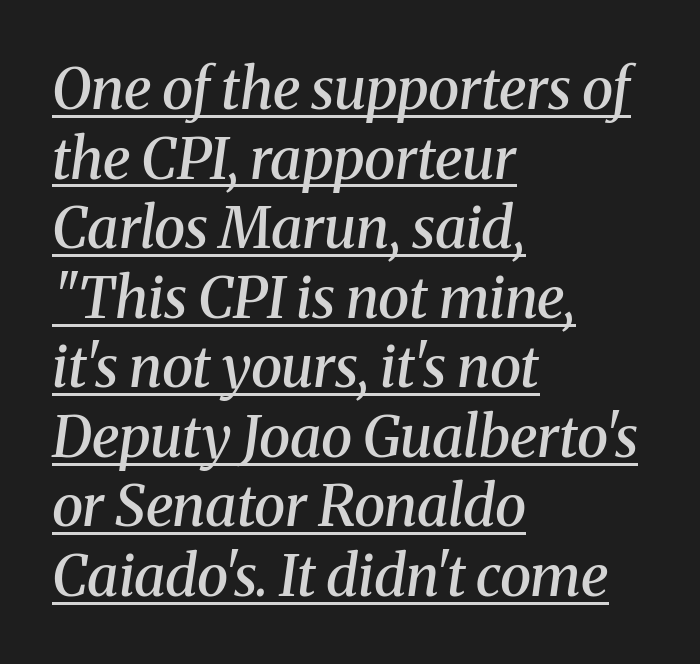
{"serif": "yes", "italic": "yes", "lean": "right", "slant_degrees": 8, "bold": "semi", "weight": "semibold", "width": "normal", "stroke_contrast": "medium", "x_height": "medium", "monospaced": "no", "underline": "yes", "align": "left", "line_spacing_ratio": 1.22, "letter_spacing": "normal", "letter_spacing_em": 0.0, "glyph_px": 57}
